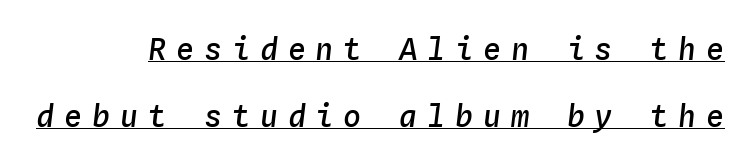
Decoration check: the copy is underlined. Tracking value appears strongly positive — letters spread wide. The designer dialed line spacing up above the default. A typesetter would call this monospace, since all characters share one set width.
